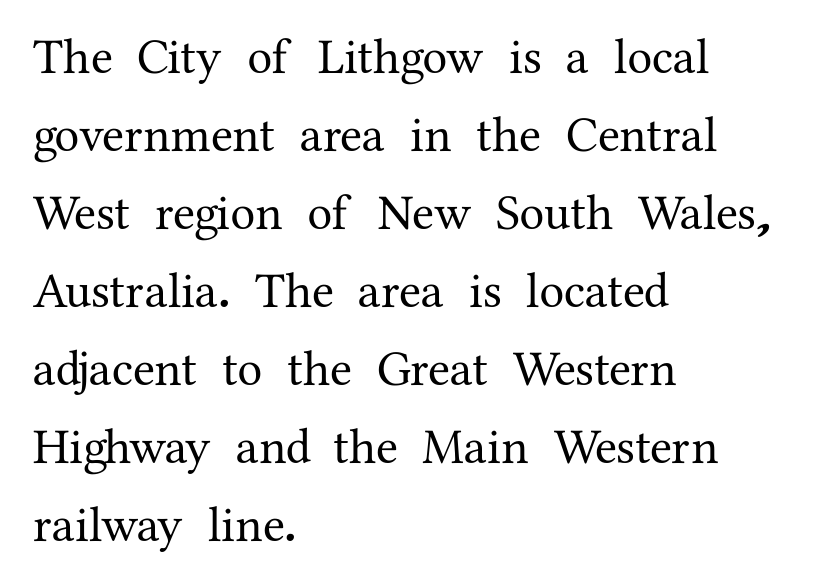
The foot of each line stays bare and open. The letters sit at their default tracking, neither squeezed nor spread. How would I describe the line gaps? Plain and ordinary. Quick note: not italic, upright. I'd call this a serif setting — the letters wear small feet. The ragged edge is on the right, which tells us the setting is flush left.
